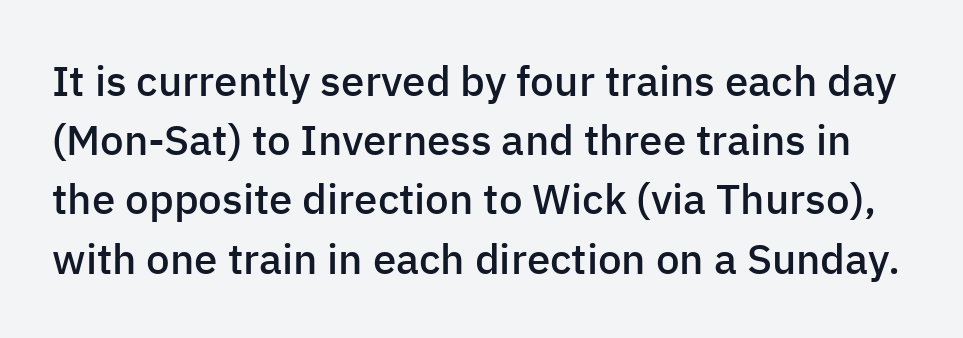
The image shows 42 px semibold sans-serif type, upright; set normal line spacing (1.41x), normal letter spacing, not underlined; low stroke contrast and a medium x-height.
